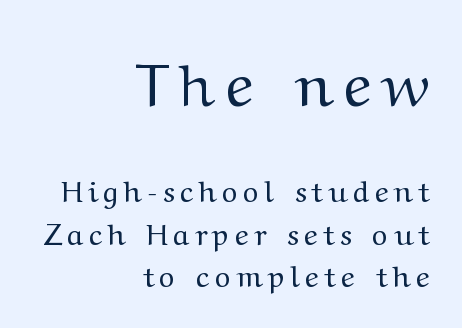
Q: Is the text bold? A: No.
Q: Is the text italic (slanted)? A: No, it is upright.
Q: Is the typeface a serif or a sans-serif typeface? A: Serif.
Q: Is the text underlined? A: No.
Q: How is the paragraph aligned? A: Right-aligned.
Q: Is the spacing between lines tight, normal or loose? A: Normal.
Q: Which block of text is set in a larger size, the first (top) or the second (bottom)? A: The first (top) one.
Q: Width (condensed, normal, or wide)? A: Wide.
Q: Stroke contrast? A: Medium.
Q: x-height? A: Medium.
Q: Monospaced? A: No.
